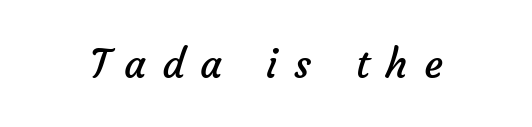
The image shows 40 px regular-weight sans-serif type; set unusually wide letter spacing (+0.4 em), not underlined; low stroke contrast and a medium x-height.
